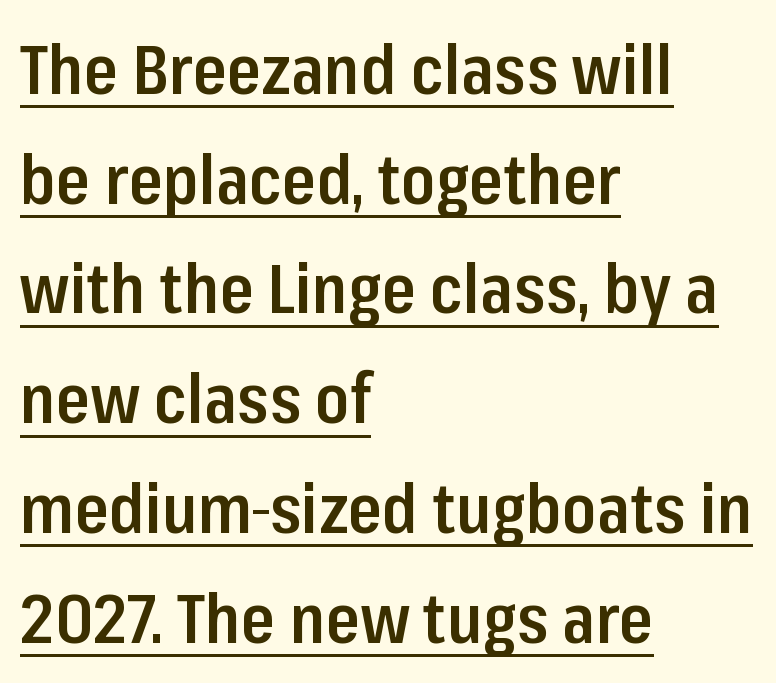
Heft: intermediate — a semibold. What stands out about the letter spacing? Nothing — it is the standard amount. The words here are underlined. A roman cut, with each character standing at attention. Short and long lines alike share a common starting point at left. A typesetter would call this proportional, since set widths differ per character.
